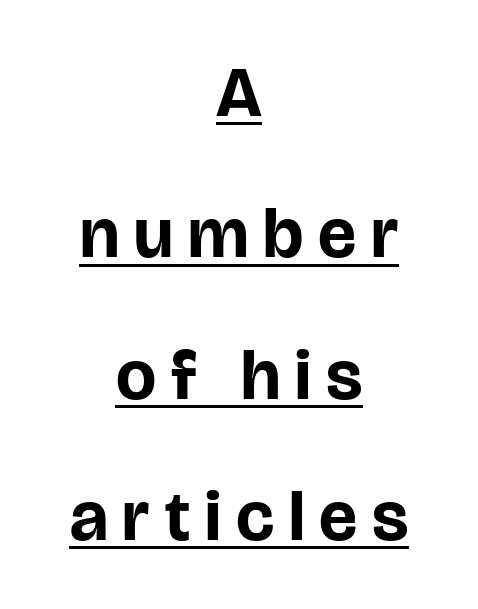
In terms of posture, this sample is upright. These lines stack symmetrically, like a column narrowing and widening about its center. Pretty heavy lettering here — definitely bold. The passage shown has open, widely tracked lettering throughout. In designer terms, the underline attribute is active on this setting. Spacing verdict: proportional, widths tailored to each character.
